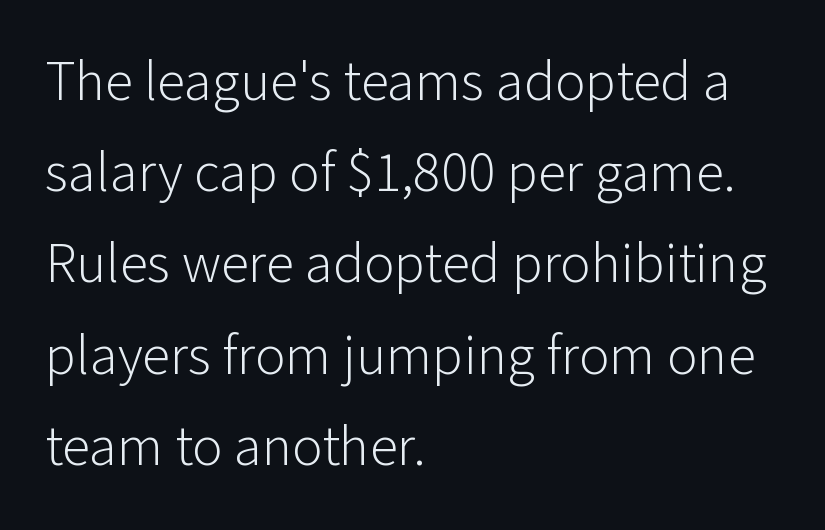
The image shows 57 px light sans-serif type, upright; set left-aligned, normal line spacing (1.6x), normal letter spacing, not underlined; low stroke contrast and a medium x-height.
